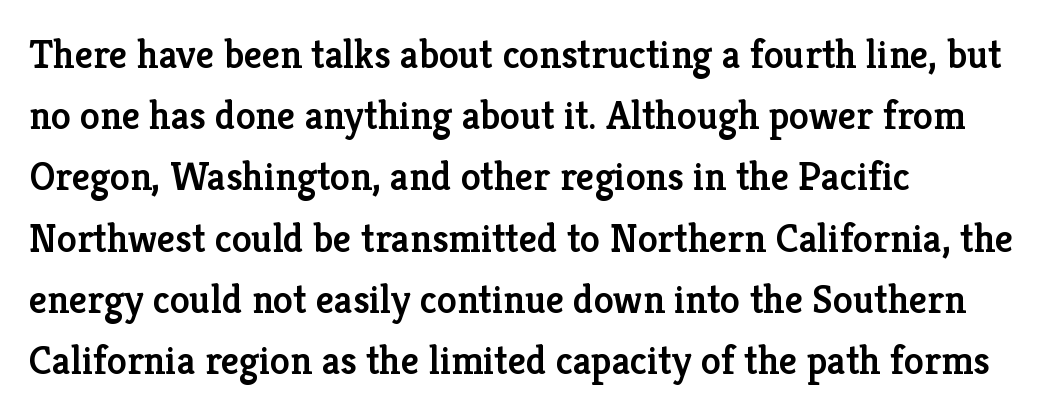
{"serif": "yes", "italic": "no", "bold": "semi", "weight": "semibold", "width": "normal", "stroke_contrast": "low", "x_height": "medium", "monospaced": "no", "underline": "no", "align": "left", "line_spacing": "normal", "line_spacing_ratio": 1.53, "letter_spacing": "normal", "letter_spacing_em": 0.0, "glyph_px": 40}
